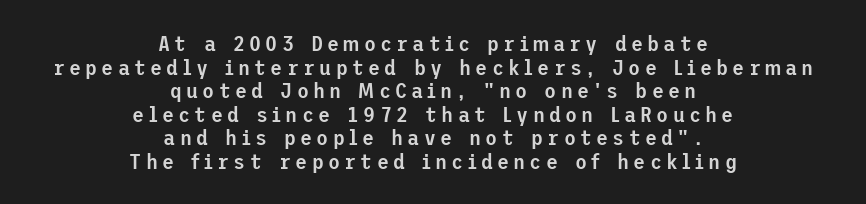
Q: Is the text bold? A: Semi-bold.
Q: Is the text italic (slanted)? A: No, it is upright.
Q: Is the text underlined? A: No.
Q: How is the paragraph aligned? A: Centered.
Q: Is the spacing between lines tight, normal or loose? A: Tight.
